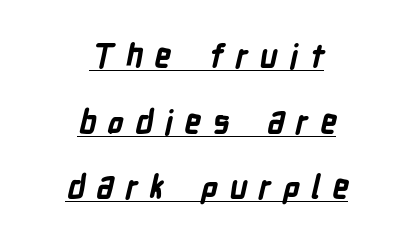
You could not count columns in this text — the font is proportionally spaced. The face used here is a sans, in the tradition of grotesques and geometrics. Weight check: bold — yes, fully. The tracking reads as deliberately expanded to a designer's eye.
